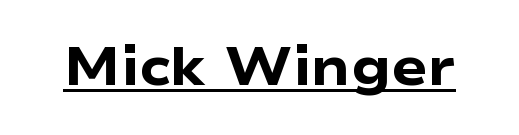
Q: Is the text bold? A: Yes.
Q: Is the text italic (slanted)? A: No, it is upright.
Q: Is the typeface a serif or a sans-serif typeface? A: Sans-serif.
Q: Is the text underlined? A: Yes.
Q: Is the spacing between letters normal or unusually wide? A: Normal.
Q: Width (condensed, normal, or wide)? A: Wide.
Q: Stroke contrast? A: Low.
Q: x-height? A: Medium.
Q: Monospaced? A: No.
